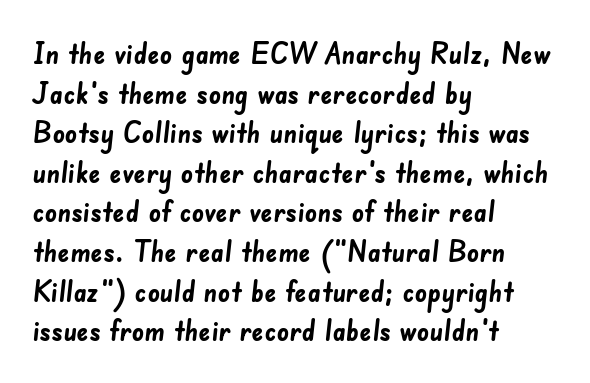
{"serif": "no", "bold": "yes", "weight": "semibold", "width": "normal", "stroke_contrast": "low", "x_height": "small", "monospaced": "no", "underline": "no", "align": "left", "line_spacing": "normal", "line_spacing_ratio": 1.32, "letter_spacing": "normal", "letter_spacing_em": 0.0, "glyph_px": 30}
